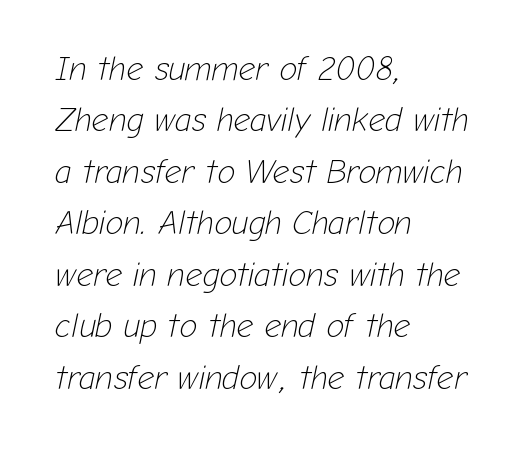
A classic flush-left, rag-right setting is used for this passage. Looks like regular typesetting: each glyph gets only the width it needs. The lines sit at an ordinary, default distance from one another. The words here are not underlined.
